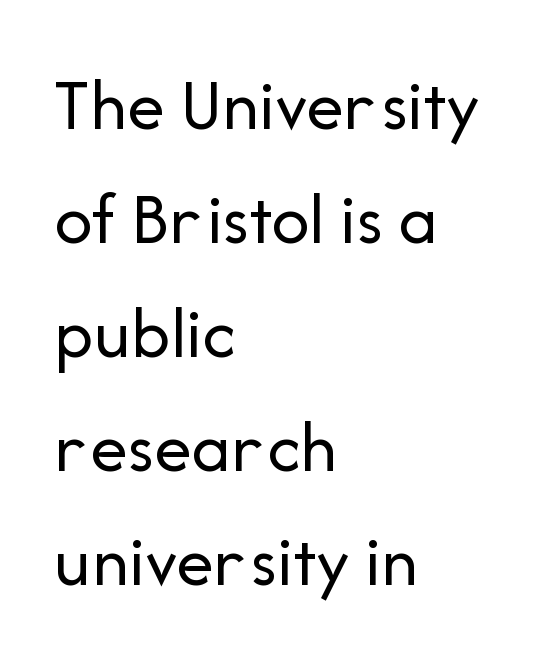
The image shows 75 px regular-weight sans-serif type, upright; set left-aligned, normal line spacing (1.52x), normal letter spacing, not underlined; low stroke contrast and a medium x-height.
